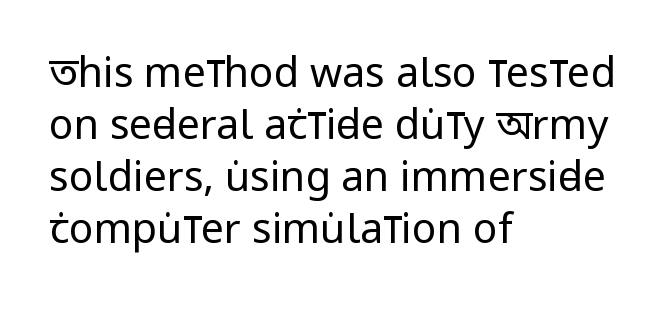
The image shows 41 px regular-weight, condensed sans-serif type, upright; set left-aligned, normal line spacing (1.27x), normal letter spacing, not underlined; low stroke contrast and a large x-height.
